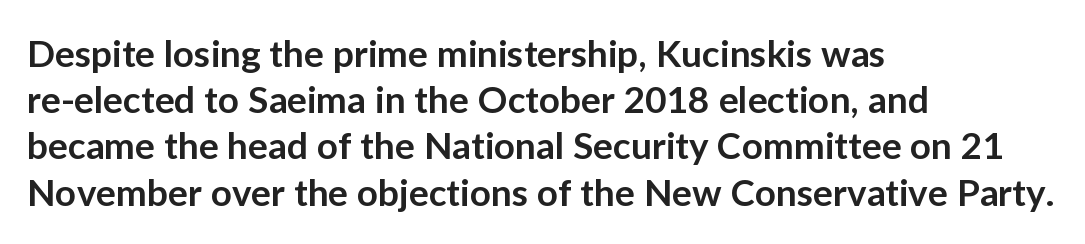
Q: Is the text bold? A: Semi-bold.
Q: Is the text italic (slanted)? A: No, it is upright.
Q: Is the typeface a serif or a sans-serif typeface? A: Sans-serif.
Q: Is the text underlined? A: No.
Q: How is the paragraph aligned? A: Left-aligned.
Q: Is the spacing between letters normal or unusually wide? A: Normal.
Q: Is the spacing between lines tight, normal or loose? A: Normal.
Q: Width (condensed, normal, or wide)? A: Normal.
Q: Stroke contrast? A: Low.
Q: x-height? A: Medium.
Q: Monospaced? A: No.
